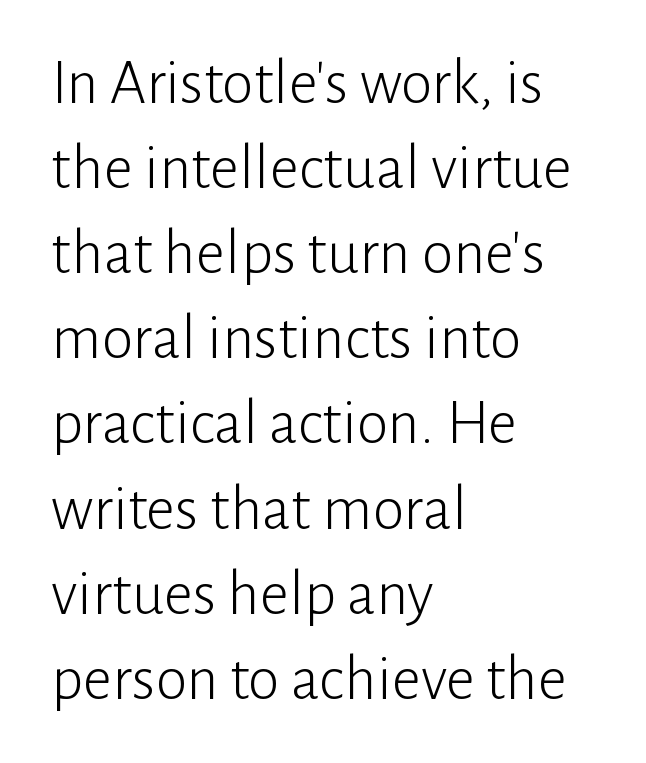
Q: Is the text bold? A: No.
Q: Is the text italic (slanted)? A: No, it is upright.
Q: Is the typeface a serif or a sans-serif typeface? A: Sans-serif.
Q: Is the text underlined? A: No.
Q: How is the paragraph aligned? A: Left-aligned.
Q: Is the spacing between letters normal or unusually wide? A: Normal.
Q: Is the spacing between lines tight, normal or loose? A: Normal.
Q: Width (condensed, normal, or wide)? A: Normal.
Q: Stroke contrast? A: Low.
Q: x-height? A: Medium.
Q: Monospaced? A: No.
